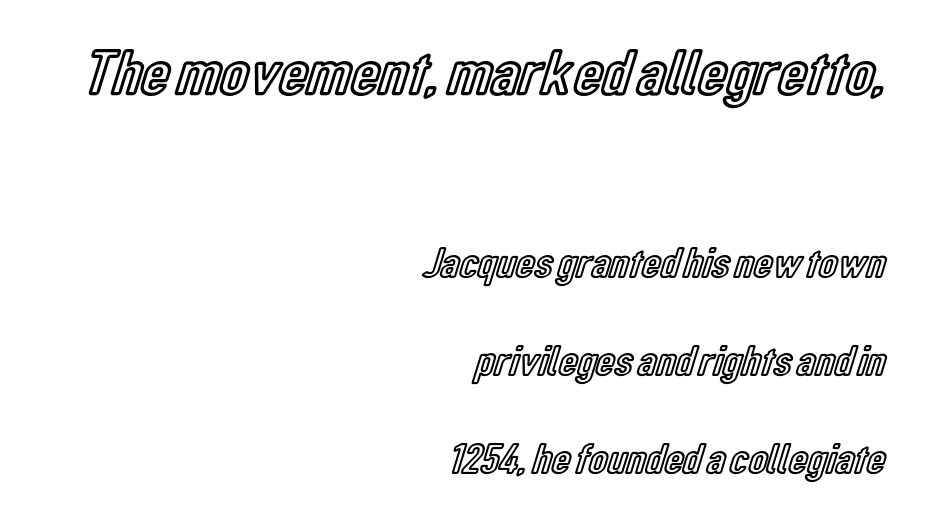
The image shows 65 px condensed type; set right-aligned, loose line spacing (2.28x), normal letter spacing, not underlined; the first (top) block is 1.51x larger; a medium x-height.
